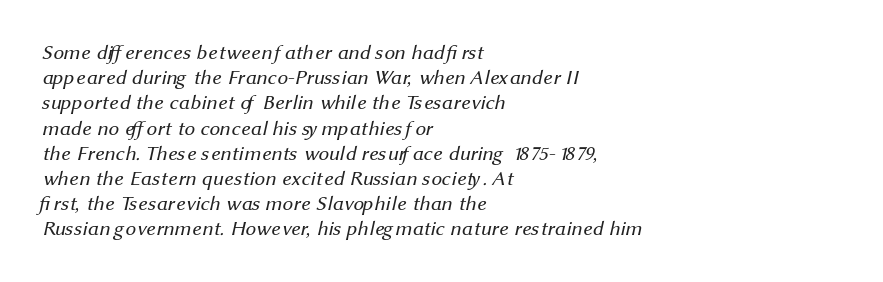
{"bold": "no", "underline": "no", "align": "left", "line_spacing_ratio": 1.2, "letter_spacing": "normal", "letter_spacing_em": 0.0, "glyph_px": 21}
